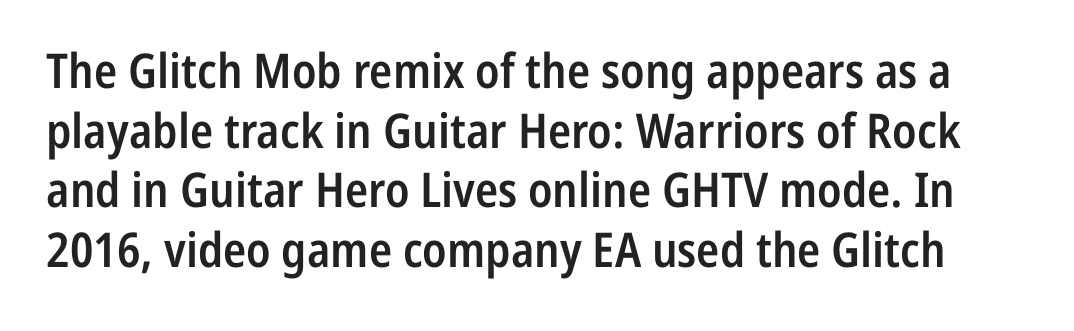
The image shows 48 px semibold, condensed sans-serif type, upright; set line spacing 1.24x, normal letter spacing, not underlined; low stroke contrast and a medium x-height.
